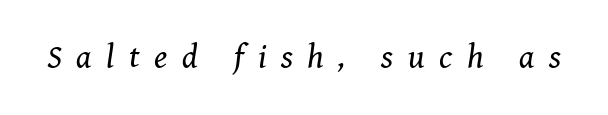
Q: Is the text bold? A: No.
Q: Is the text italic (slanted)? A: Yes, it leans right by about 8 degrees.
Q: Is the typeface a serif or a sans-serif typeface? A: Serif.
Q: Is the text underlined? A: No.
Q: Is the spacing between letters normal or unusually wide? A: Unusually wide.
Q: Width (condensed, normal, or wide)? A: Normal.
Q: Stroke contrast? A: Medium.
Q: x-height? A: Medium.
Q: Monospaced? A: No.
